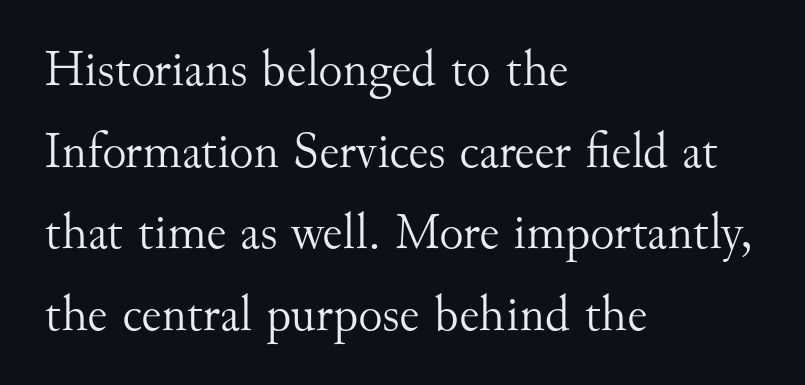
Descenders are the only things crossing below the line. Italic: no, the glyphs are upright roman. Ink coverage per letter is moderate at most. Caption: multi-line text, flush left, ragged right. How would I describe the line gaps? Plain and ordinary.
